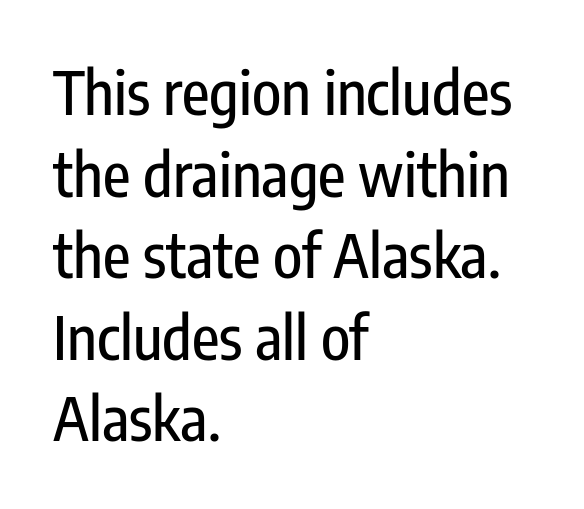
Q: Is the text italic (slanted)? A: No, it is upright.
Q: Is the typeface a serif or a sans-serif typeface? A: Sans-serif.
Q: Is the text underlined? A: No.
Q: How is the paragraph aligned? A: Left-aligned.
Q: Is the spacing between letters normal or unusually wide? A: Normal.
Q: Is the spacing between lines tight, normal or loose? A: Normal.
Q: Width (condensed, normal, or wide)? A: Condensed.
Q: Stroke contrast? A: Low.
Q: x-height? A: Medium.
Q: Monospaced? A: No.
